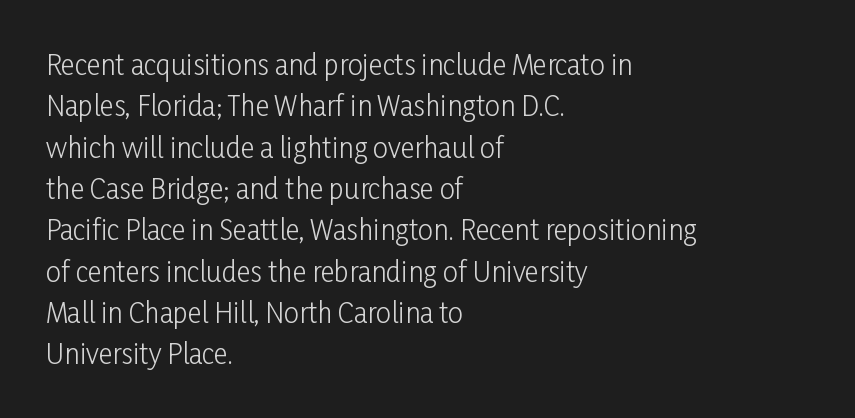
In terms of leading, this rendering sits right in the middle. The lettering stays uniformly vertical, giving the passage a roman look. Decoration check: the copy has no underline. The passage shown is not bold in any degree. How are the letters spaced? Ordinarily, with no added tracking.
